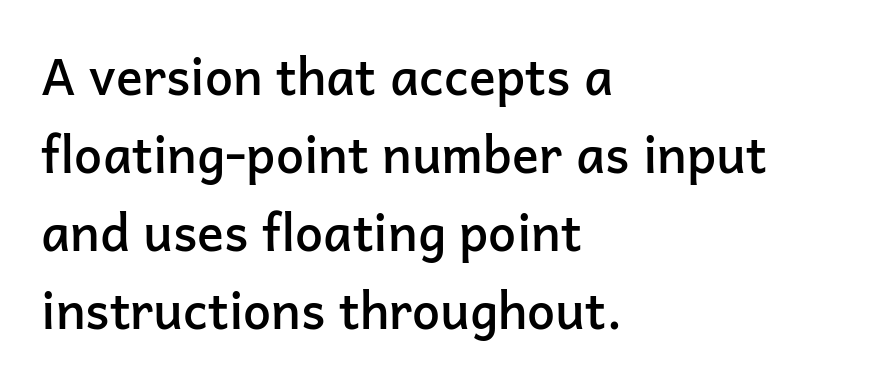
The leading is moderate, giving the passage an even texture. The rendering keeps characters at their native spacing. The rendering shows plain stroke endings on the letterforms — a sans-serif design. Bare-footed words on every line.
